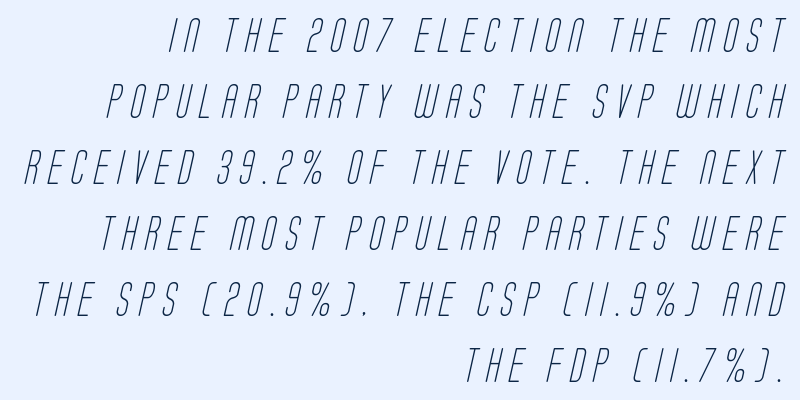
Q: Is the text bold? A: No.
Q: Is the typeface a serif or a sans-serif typeface? A: Sans-serif.
Q: Is the text underlined? A: No.
Q: How is the paragraph aligned? A: Right-aligned.
Q: Is the spacing between letters normal or unusually wide? A: Unusually wide.
Q: Is the spacing between lines tight, normal or loose? A: Loose.
Q: Width (condensed, normal, or wide)? A: Condensed.
Q: Stroke contrast? A: Low.
Q: x-height? A: Large.
Q: Monospaced? A: No.
